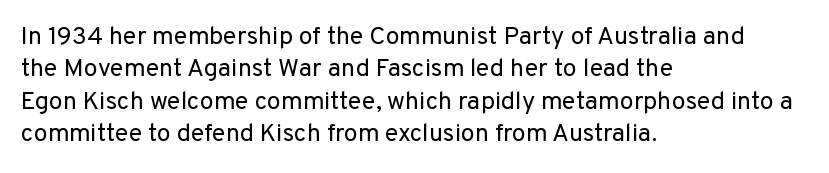
The words here are not underlined. Whoever set this chose a conventional vertical rhythm. Honestly, the letter spacing is just normal — you wouldn't notice it. Tall strokes in this sample are plumb rather than angled. Compared with a centered layout, this one pins lines to the left instead. The weight tops out at a normal text grade.
